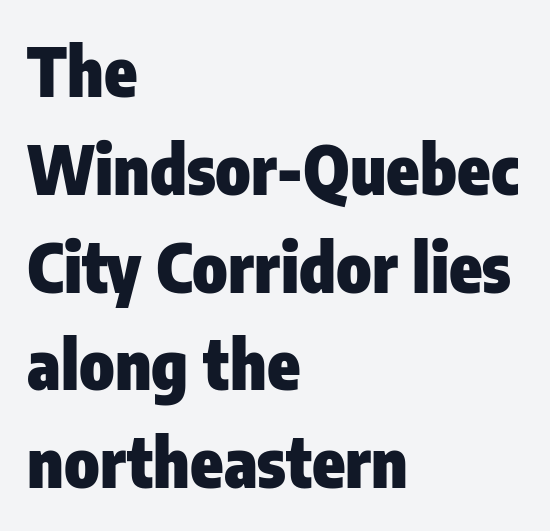
Q: Is the text bold? A: Yes.
Q: Is the text italic (slanted)? A: No, it is upright.
Q: Is the typeface a serif or a sans-serif typeface? A: Sans-serif.
Q: Is the text underlined? A: No.
Q: How is the paragraph aligned? A: Left-aligned.
Q: Is the spacing between letters normal or unusually wide? A: Normal.
Q: Is the spacing between lines tight, normal or loose? A: Normal.
Q: Width (condensed, normal, or wide)? A: Condensed.
Q: Stroke contrast? A: Low.
Q: x-height? A: Medium.
Q: Monospaced? A: No.
